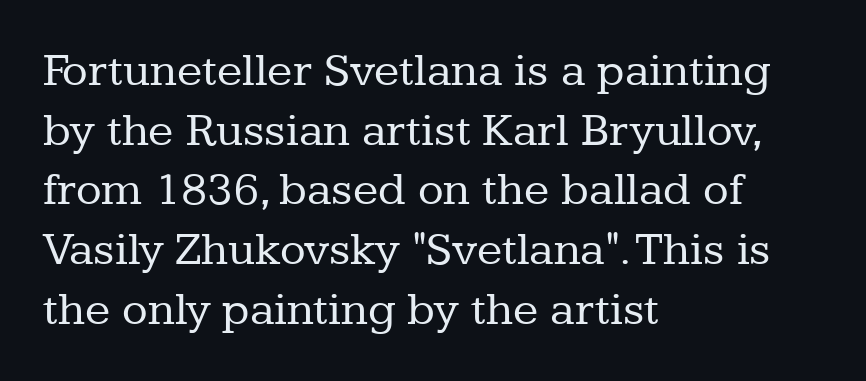
The image shows 47 px regular-weight serif type, upright; set left-aligned, normal line spacing (1.27x), normal letter spacing, not underlined; low stroke contrast and a medium x-height.
